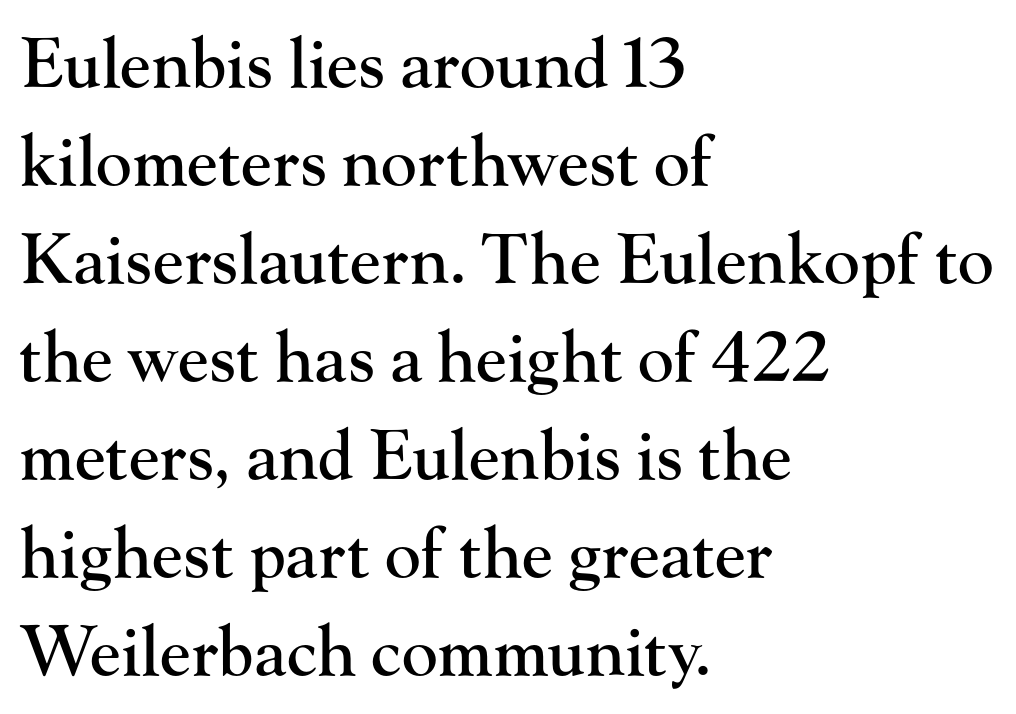
{"serif": "yes", "italic": "no", "width": "normal", "stroke_contrast": "high", "x_height": "small", "monospaced": "no", "underline": "no", "align": "left", "line_spacing": "normal", "line_spacing_ratio": 1.44, "letter_spacing": "normal", "letter_spacing_em": 0.0, "glyph_px": 68}
